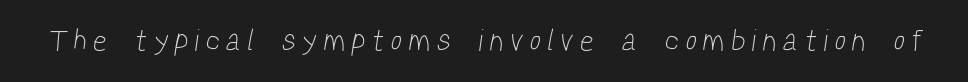
To sum up the face: it is a sans, with no serifs. The passage shown is not underscored anywhere. Tracking value appears strongly positive — letters spread wide. The passage shown is not bold in any degree. The rendering uses natural spacing where letterforms have individual widths.
